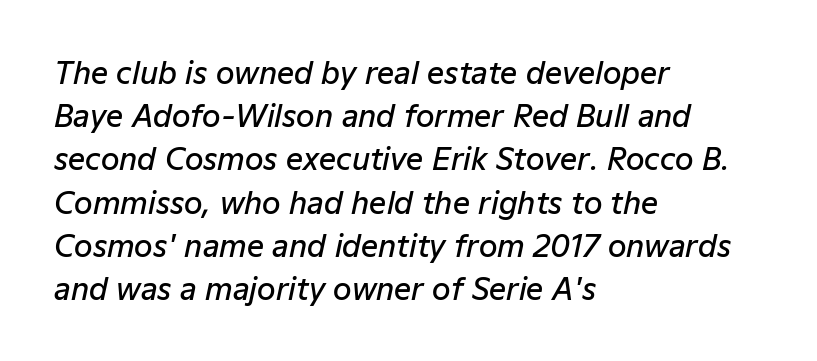
Nobody drew a line under any word here. It's the slanting kind of type. The horizontal fit of the characters is conventional and even. Alignment: flush left.
